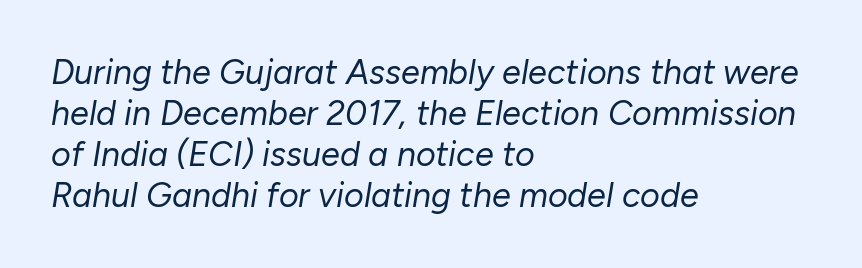
The image shows 34 px regular-weight type, italic (leaning right); set left-aligned, line spacing 1.21x, normal letter spacing, not underlined; low stroke contrast and a medium x-height.
